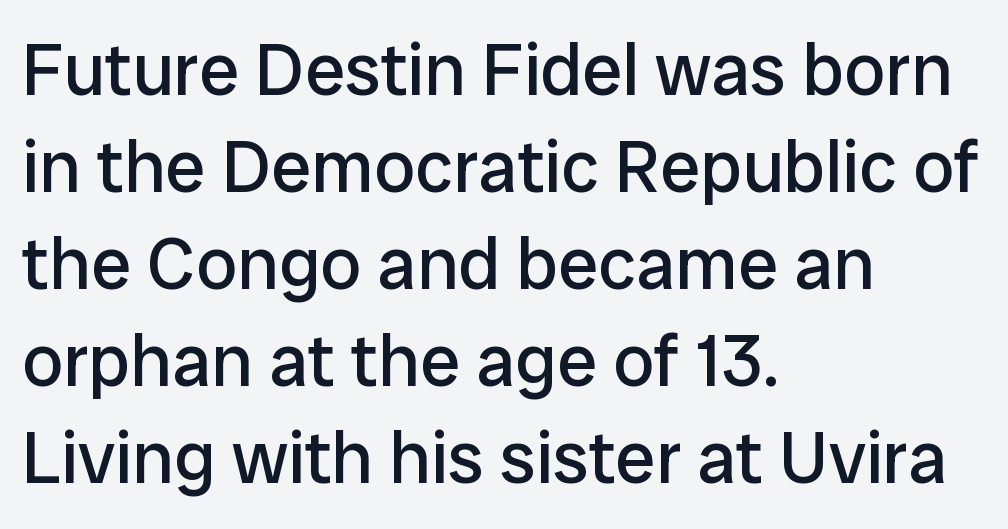
The image shows 73 px regular-weight sans-serif type, upright; set left-aligned, normal line spacing (1.33x), normal letter spacing, not underlined; low stroke contrast and a medium x-height.
